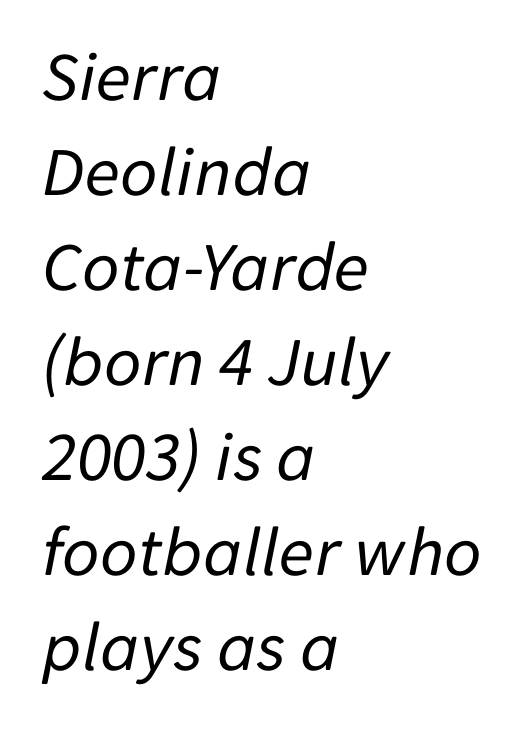
Q: Is the text bold? A: No.
Q: Is the text italic (slanted)? A: Yes, it leans right by about 11 degrees.
Q: Is the text underlined? A: No.
Q: How is the paragraph aligned? A: Left-aligned.
Q: Is the spacing between letters normal or unusually wide? A: Normal.
Q: Is the spacing between lines tight, normal or loose? A: Normal.
Q: Width (condensed, normal, or wide)? A: Normal.
Q: Stroke contrast? A: Low.
Q: x-height? A: Medium.
Q: Monospaced? A: No.
